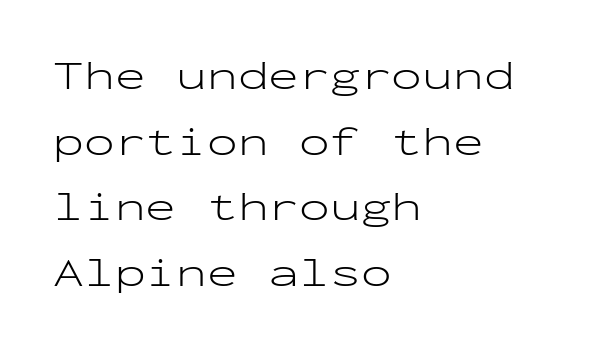
Q: Is the text bold? A: No.
Q: Is the text italic (slanted)? A: No, it is upright.
Q: Is the typeface a serif or a sans-serif typeface? A: Sans-serif.
Q: Is the text underlined? A: No.
Q: How is the paragraph aligned? A: Left-aligned.
Q: Is the spacing between letters normal or unusually wide? A: Normal.
Q: Is the spacing between lines tight, normal or loose? A: Normal.
Q: Width (condensed, normal, or wide)? A: Wide.
Q: Stroke contrast? A: Low.
Q: x-height? A: Medium.
Q: Monospaced? A: Yes.
